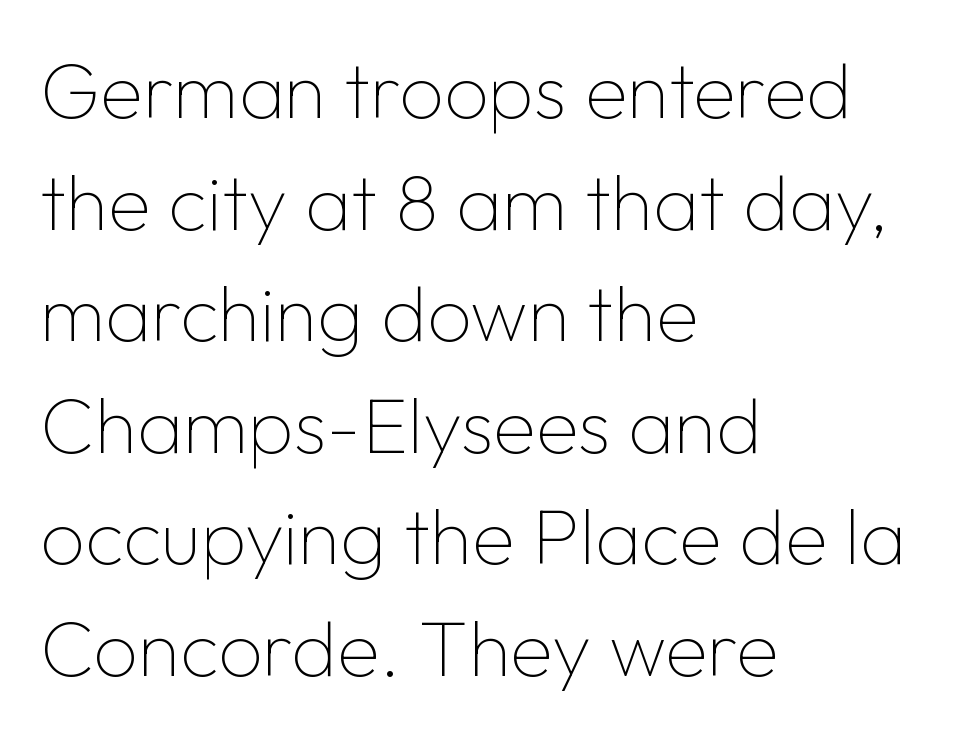
Glyph-to-glyph distance matches everyday printed text. A typesetter would call this proportional, since set widths differ per character. Tall strokes in this sample are plumb rather than angled. The specimen omits any rule beneath the text block's lines. Is the type heavy? It reads as light-to-regular instead. Evenly set lines give the paragraph a standard silhouette.
